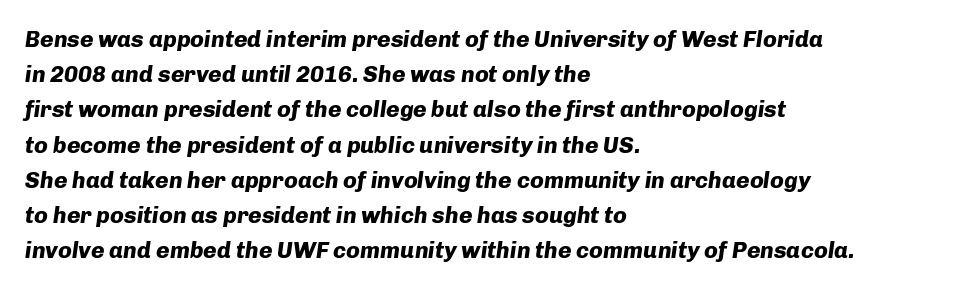
The image shows 23 px bold type, italic (leaning right); set left-aligned, normal line spacing (1.53x), normal letter spacing, not underlined.
